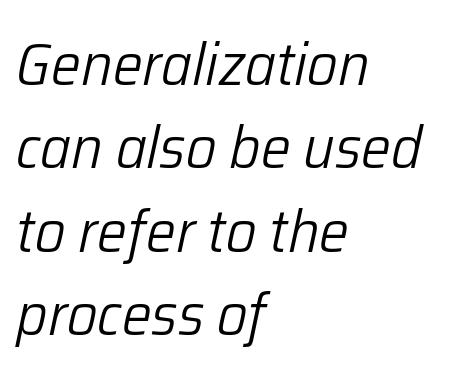
{"italic": "yes", "lean": "right", "slant_degrees": 12, "bold": "no", "weight": "light", "width": "normal", "stroke_contrast": "low", "x_height": "medium", "monospaced": "no", "underline": "no", "align": "left", "line_spacing": "normal", "line_spacing_ratio": 1.39, "letter_spacing": "normal", "letter_spacing_em": 0.0, "glyph_px": 60}
